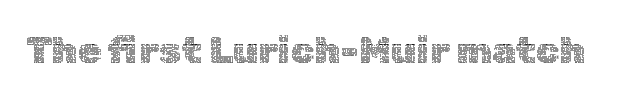
{"italic": "no", "bold": "no", "weight": "thin", "width": "normal", "x_height": "medium", "monospaced": "no", "underline": "no", "letter_spacing": "normal", "letter_spacing_em": 0.0, "glyph_px": 38}
